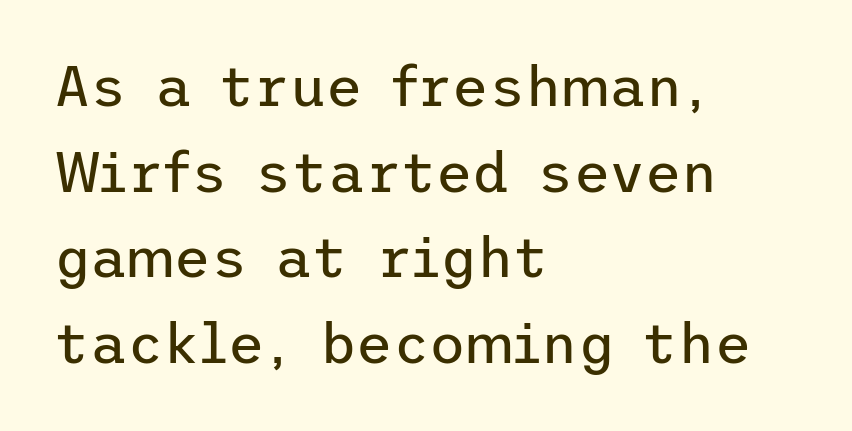
{"serif": "no", "italic": "no", "bold": "no", "weight": "regular", "width": "normal", "stroke_contrast": "low", "x_height": "medium", "underline": "no", "align": "left", "line_spacing": "normal", "line_spacing_ratio": 1.53, "letter_spacing": "normal", "letter_spacing_em": 0.0, "glyph_px": 56}
